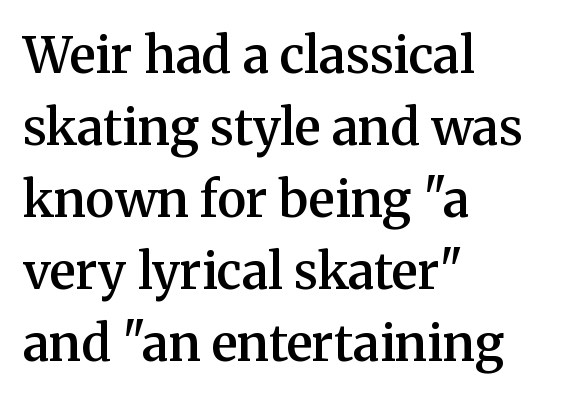
Underline: absent. Observe the serifs anchoring each vertical stroke in this sample. Characters remain perfectly vertical along every line. A typesetter would call this leading conventional body-copy spacing. Casual observation: everything's shoved over to the left. A typesetter would call this zero additional tracking.
